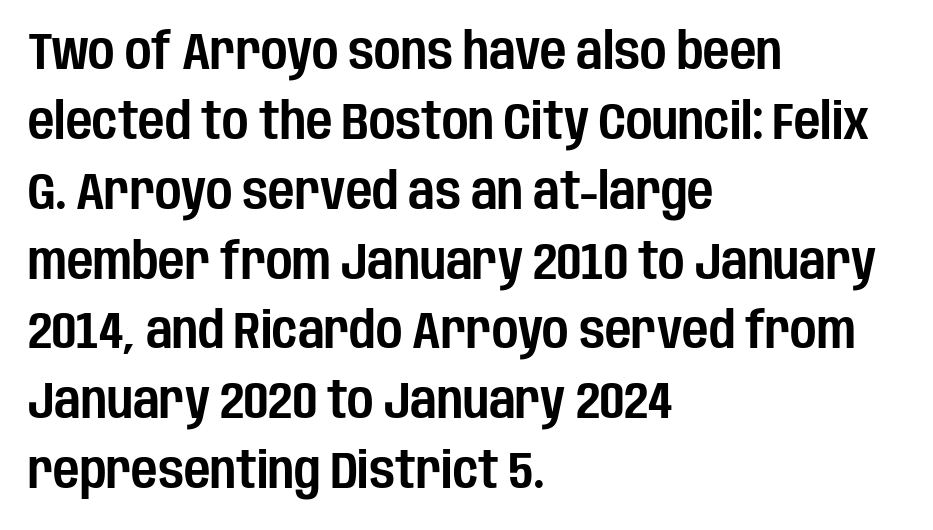
The image shows 51 px condensed sans-serif type, upright; set left-aligned, normal line spacing (1.37x), normal letter spacing, not underlined; low stroke contrast and a large x-height.
